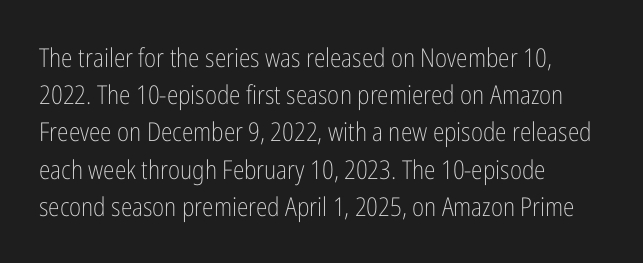
The image shows 26 px text type, upright; set left-aligned, normal line spacing (1.43x), normal letter spacing, not underlined.
